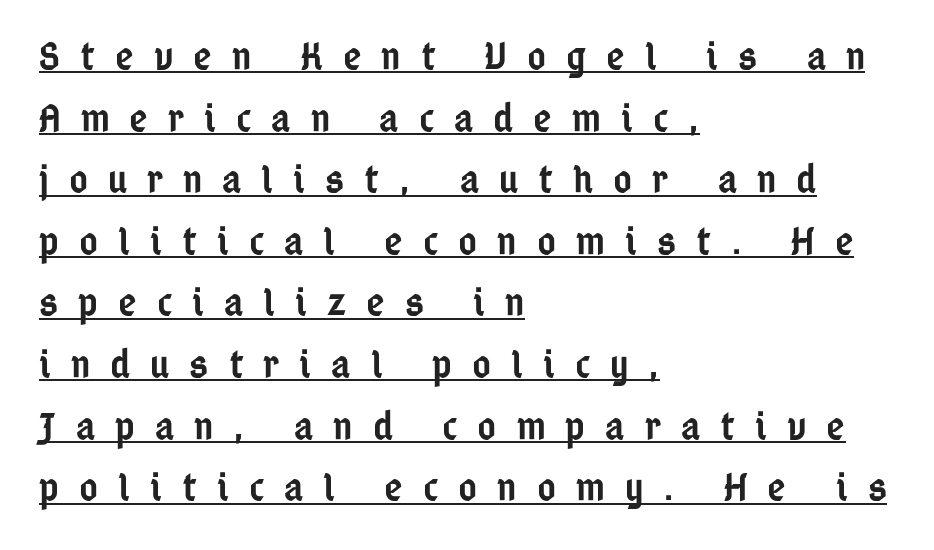
{"serif": "no", "italic": "no", "bold": "semi", "weight": "semibold", "width": "condensed", "stroke_contrast": "low", "x_height": "medium", "monospaced": "no", "underline": "yes", "align": "left", "line_spacing": "normal", "line_spacing_ratio": 1.54, "letter_spacing": "wide", "letter_spacing_em": 0.5, "glyph_px": 40}
